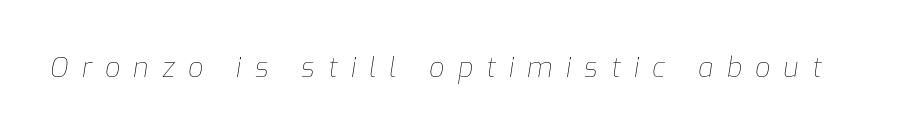
{"italic": "yes", "lean": "right", "slant_degrees": 9, "bold": "no", "underline": "no", "letter_spacing": "wide", "letter_spacing_em": 0.49, "glyph_px": 27}
